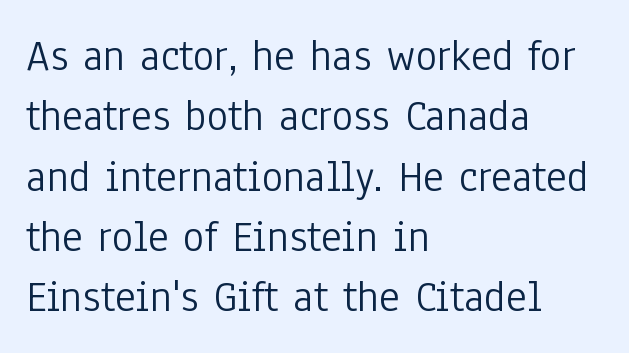
The image shows 45 px light, condensed sans-serif type, upright; set left-aligned, normal line spacing (1.34x), normal letter spacing, not underlined; low stroke contrast and a medium x-height.
